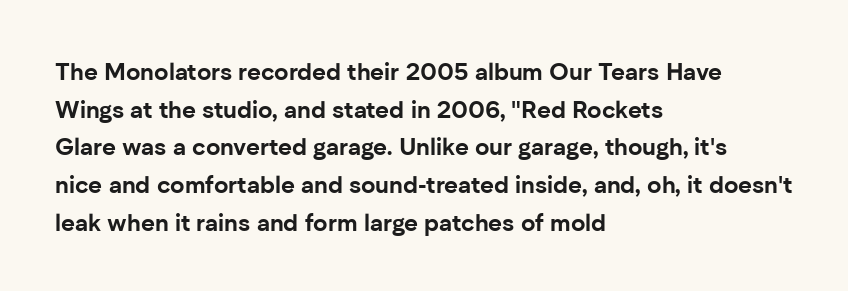
The image shows 24 px bold type, upright; set left-aligned, normal line spacing (1.57x), normal letter spacing, not underlined.
